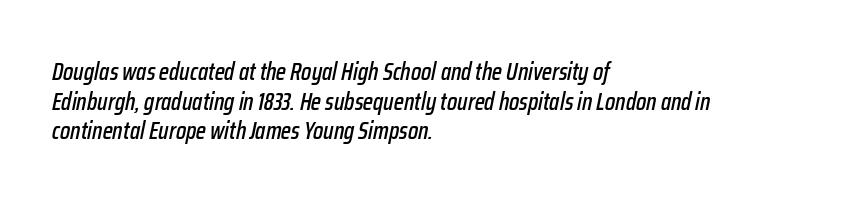
The specimen omits any rule beneath the text block's lines. There's an unmistakable incline to the writing here. The compositor pushed each line to the left boundary. Nothing unusual about the tracking: characters are spaced as the font intends.
